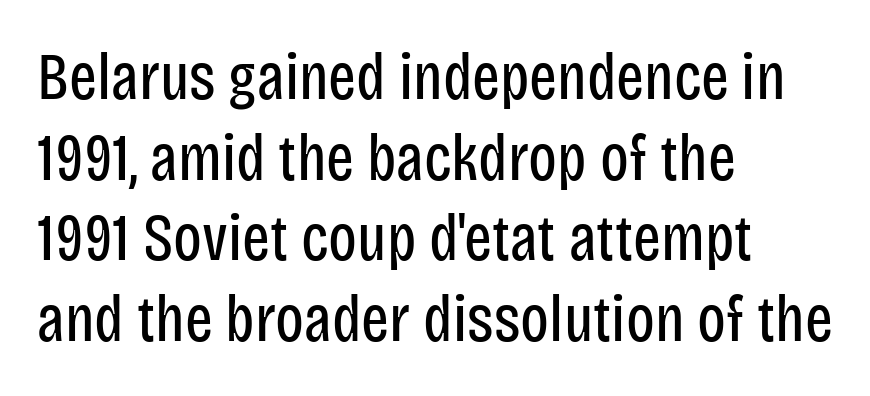
Quick note: not italic, upright. A sans-serif font was chosen for this passage. Caption: standard tracking, unaltered. Note the varied advance widths — an 'i' is clearly narrower than an 'm'. Plain, unruled lines of type. Is this a heavy cut? Hardly; it is regular or lighter.
